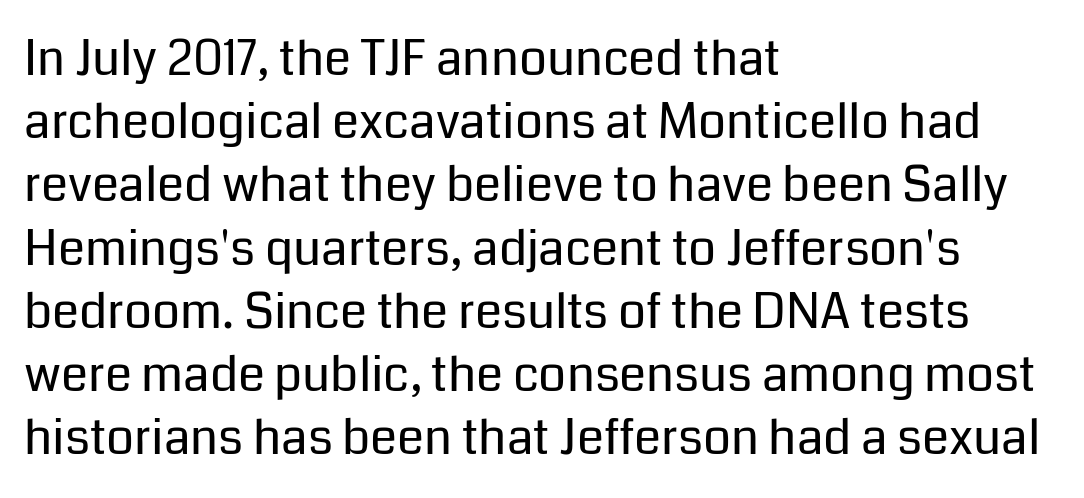
The image shows 49 px regular-weight sans-serif type, upright; set left-aligned, normal line spacing (1.29x), normal letter spacing, not underlined; low stroke contrast and a medium x-height.
